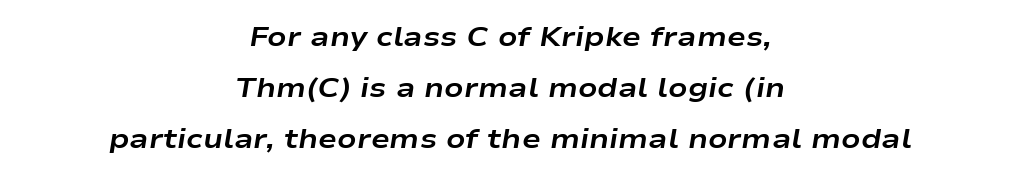
The baseline area is clear. Tall strokes in this sample are angled rather than plumb. Weight: bold. These lines are rendered in a variable-pitch font. How are the letters spaced? Ordinarily, with no added tracking. Each line is balanced around a shared central axis.
